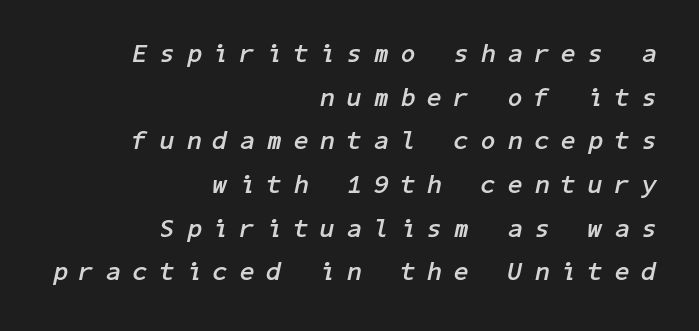
{"italic": "yes", "lean": "right", "slant_degrees": 11, "bold": "yes", "underline": "no", "align": "right", "line_spacing": "normal", "line_spacing_ratio": 1.68, "letter_spacing": "wide", "letter_spacing_em": 0.48, "glyph_px": 26}
